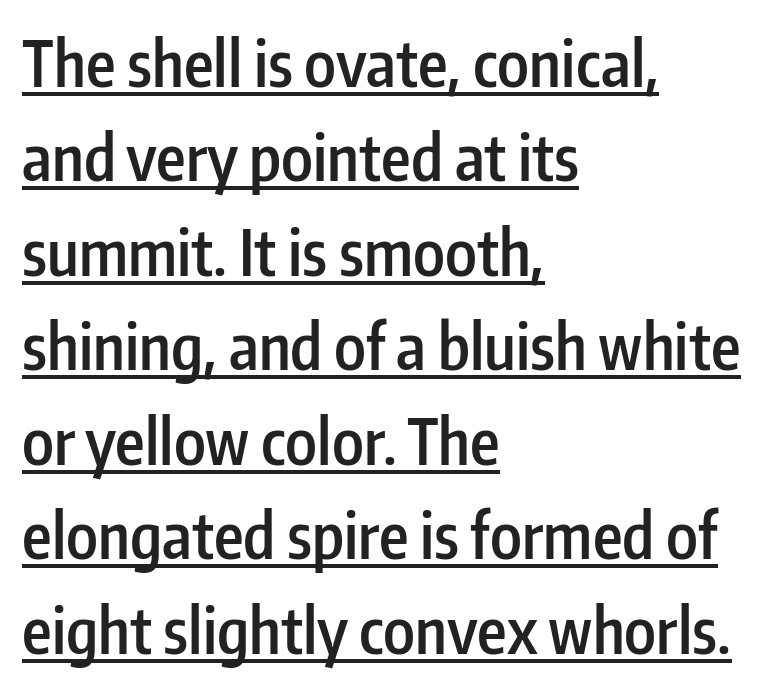
{"serif": "no", "italic": "no", "bold": "semi", "weight": "semibold", "width": "condensed", "stroke_contrast": "low", "x_height": "medium", "monospaced": "no", "underline": "yes", "align": "left", "line_spacing": "normal", "line_spacing_ratio": 1.5, "letter_spacing": "normal", "letter_spacing_em": 0.0, "glyph_px": 63}
